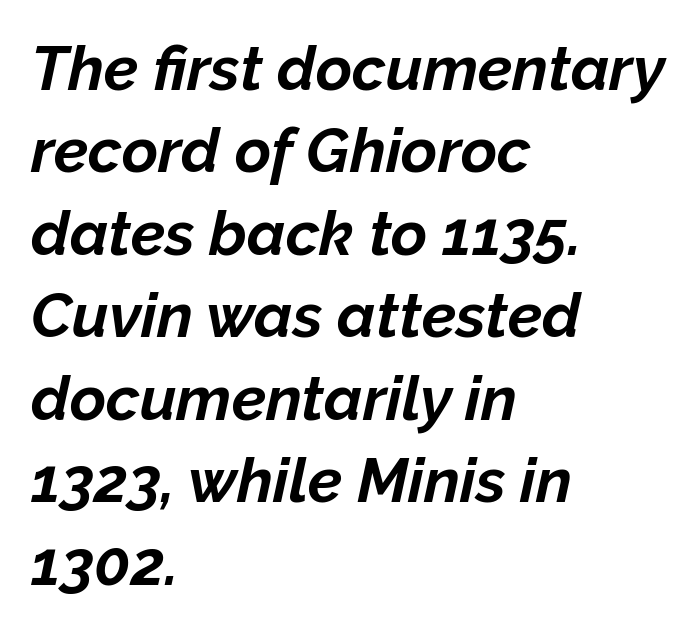
Q: Is the text bold? A: Yes.
Q: Is the text italic (slanted)? A: Yes, it leans right by about 12 degrees.
Q: Is the text underlined? A: No.
Q: How is the paragraph aligned? A: Left-aligned.
Q: Is the spacing between letters normal or unusually wide? A: Normal.
Q: Is the spacing between lines tight, normal or loose? A: Normal.
Q: Width (condensed, normal, or wide)? A: Normal.
Q: Stroke contrast? A: Low.
Q: x-height? A: Medium.
Q: Monospaced? A: No.
